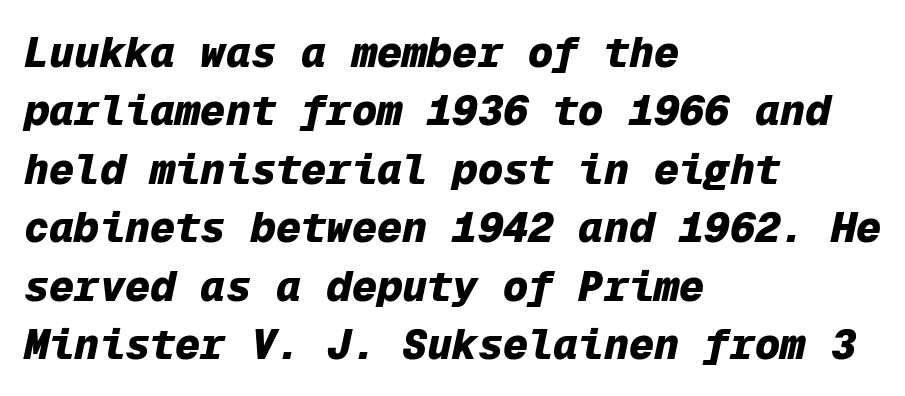
The image shows 42 px heavy type, italic (leaning right), monospaced; set left-aligned, normal line spacing (1.39x), normal letter spacing, not underlined; low stroke contrast and a medium x-height.
